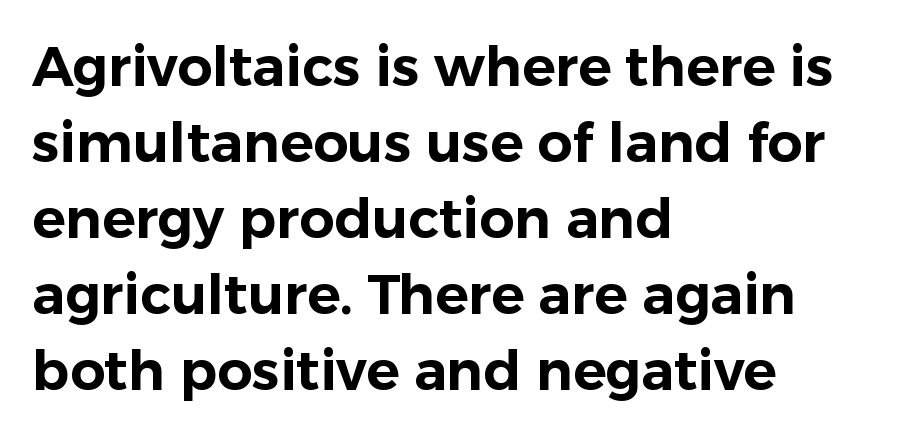
The image shows 55 px sans-serif type, upright; set left-aligned, normal line spacing (1.38x), normal letter spacing, not underlined; low stroke contrast and a medium x-height.
